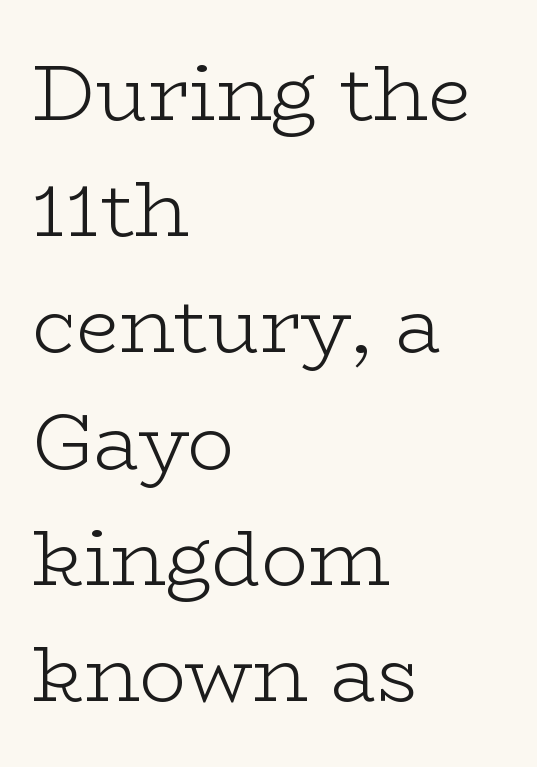
Q: Is the text bold? A: No.
Q: Is the text italic (slanted)? A: No, it is upright.
Q: Is the typeface a serif or a sans-serif typeface? A: Serif.
Q: Is the text underlined? A: No.
Q: How is the paragraph aligned? A: Left-aligned.
Q: Is the spacing between letters normal or unusually wide? A: Normal.
Q: Is the spacing between lines tight, normal or loose? A: Normal.
Q: Width (condensed, normal, or wide)? A: Wide.
Q: Stroke contrast? A: Low.
Q: x-height? A: Medium.
Q: Monospaced? A: No.
